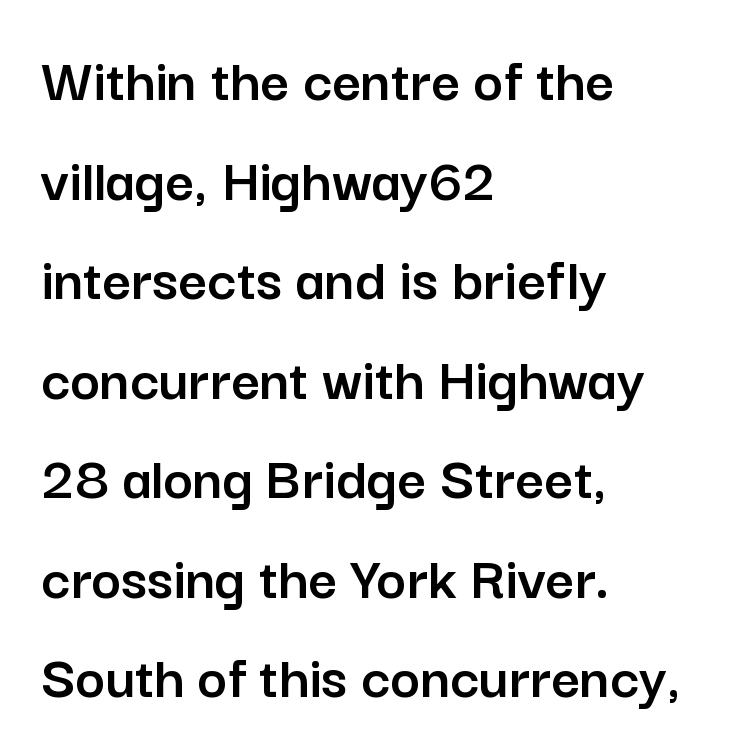
{"serif": "no", "italic": "no", "width": "normal", "stroke_contrast": "low", "x_height": "medium", "monospaced": "no", "underline": "no", "align": "left", "line_spacing": "normal", "line_spacing_ratio": 1.58, "letter_spacing": "normal", "letter_spacing_em": 0.0, "glyph_px": 63}
